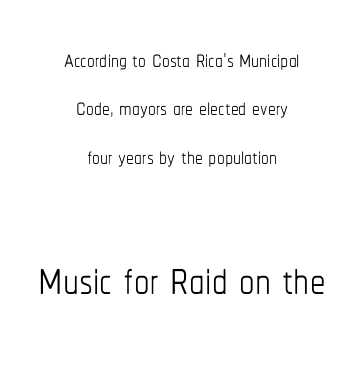
The type sits square on the baseline with zero lean. The letters look calm and open, with moderate or lighter stems. Looks like regular typesetting: each glyph gets only the width it needs. Honestly, there is no underline to notice here at all.
